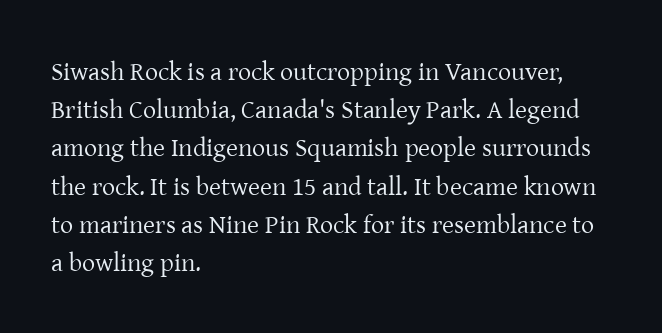
The vertical gap from one line to the next is medium. Quick note: underline off. The characters are drawn with everyday or finer stroke widths. A typesetter would mark this as roman, not italic. Caption: multi-line text, flush left, ragged right.
